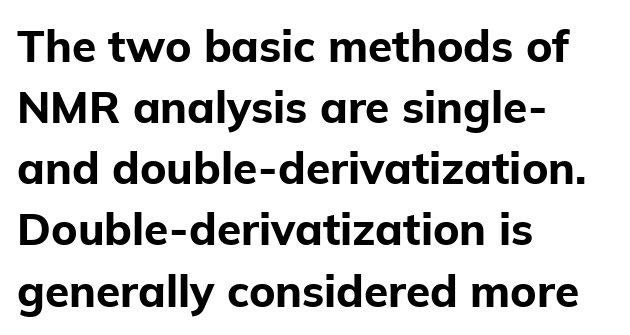
Q: Is the text bold? A: Yes.
Q: Is the text italic (slanted)? A: No, it is upright.
Q: Is the typeface a serif or a sans-serif typeface? A: Sans-serif.
Q: Is the text underlined? A: No.
Q: How is the paragraph aligned? A: Left-aligned.
Q: Is the spacing between letters normal or unusually wide? A: Normal.
Q: Is the spacing between lines tight, normal or loose? A: Normal.
Q: Width (condensed, normal, or wide)? A: Normal.
Q: Stroke contrast? A: Low.
Q: x-height? A: Medium.
Q: Monospaced? A: No.
